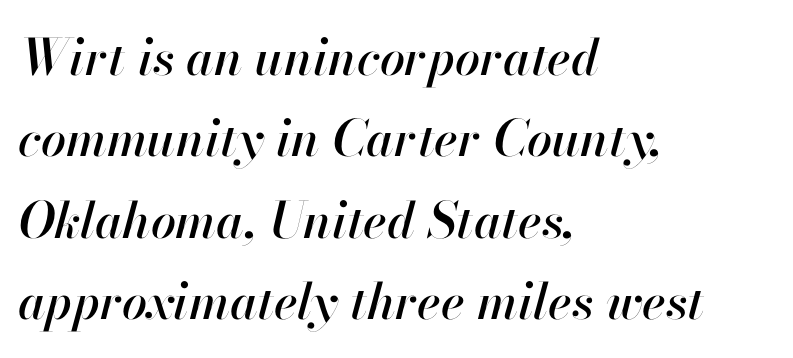
Q: Is the text italic (slanted)? A: Yes, it leans right by about 13 degrees.
Q: Is the text underlined? A: No.
Q: How is the paragraph aligned? A: Left-aligned.
Q: Is the spacing between letters normal or unusually wide? A: Normal.
Q: Is the spacing between lines tight, normal or loose? A: Normal.
Q: Width (condensed, normal, or wide)? A: Normal.
Q: Stroke contrast? A: High.
Q: x-height? A: Small.
Q: Monospaced? A: No.
